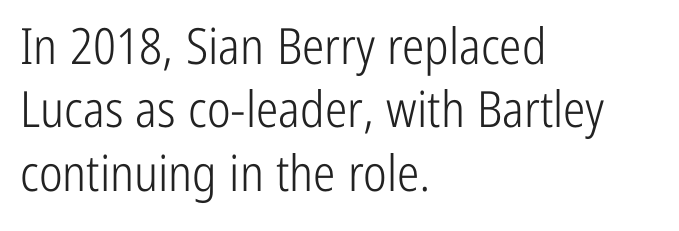
Q: Is the text bold? A: No.
Q: Is the text italic (slanted)? A: No, it is upright.
Q: Is the typeface a serif or a sans-serif typeface? A: Sans-serif.
Q: Is the text underlined? A: No.
Q: How is the paragraph aligned? A: Left-aligned.
Q: Is the spacing between letters normal or unusually wide? A: Normal.
Q: Is the spacing between lines tight, normal or loose? A: Normal.
Q: Width (condensed, normal, or wide)? A: Condensed.
Q: Stroke contrast? A: Low.
Q: x-height? A: Medium.
Q: Monospaced? A: No.
